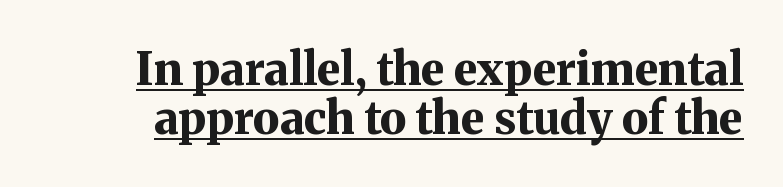
Q: Is the text bold? A: Yes.
Q: Is the text italic (slanted)? A: No, it is upright.
Q: Is the typeface a serif or a sans-serif typeface? A: Serif.
Q: Is the text underlined? A: Yes.
Q: Is the spacing between letters normal or unusually wide? A: Normal.
Q: Is the spacing between lines tight, normal or loose? A: Tight.
Q: Width (condensed, normal, or wide)? A: Normal.
Q: Stroke contrast? A: Medium.
Q: x-height? A: Medium.
Q: Monospaced? A: No.
